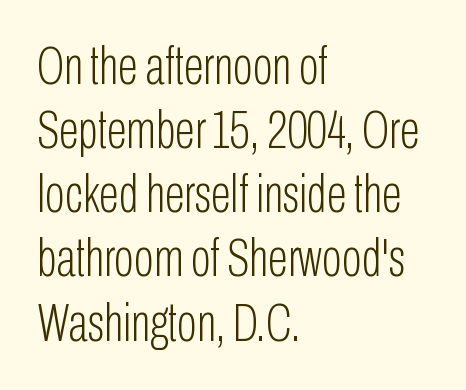
The image shows 53 px light, condensed sans-serif type, upright; set left-aligned, line spacing 1.21x, normal letter spacing, not underlined; low stroke contrast and a medium x-height.
